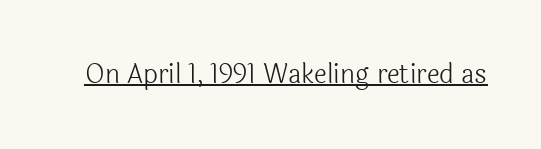
Q: Is the text bold? A: No.
Q: Is the text italic (slanted)? A: No, it is upright.
Q: Is the text underlined? A: Yes.
Q: Is the spacing between letters normal or unusually wide? A: Normal.
